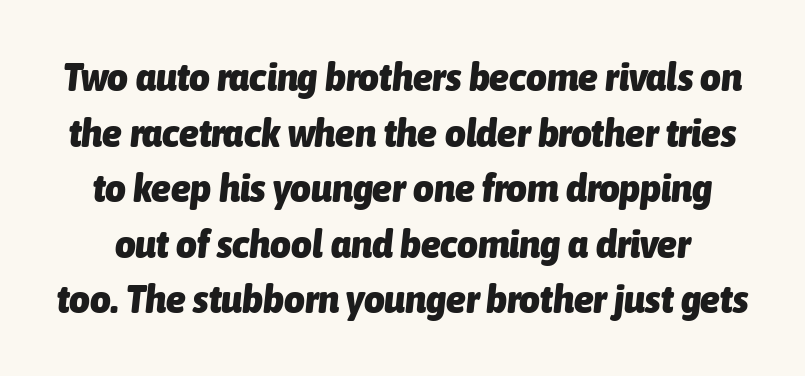
{"italic": "yes", "lean": "right", "slant_degrees": 6, "bold": "yes", "weight": "heavy", "width": "condensed", "stroke_contrast": "low", "x_height": "medium", "monospaced": "no", "underline": "no", "line_spacing": "normal", "line_spacing_ratio": 1.39, "letter_spacing": "normal", "letter_spacing_em": 0.0, "glyph_px": 40}
